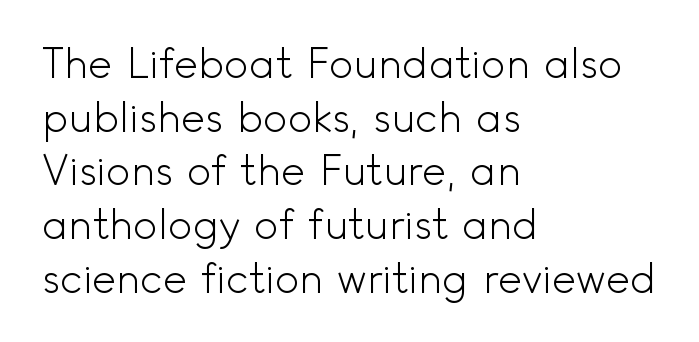
{"serif": "no", "italic": "no", "bold": "no", "weight": "light", "width": "normal", "x_height": "small", "monospaced": "no", "underline": "no", "align": "left", "line_spacing": "normal", "line_spacing_ratio": 1.31, "letter_spacing": "normal", "letter_spacing_em": 0.0, "glyph_px": 41}
